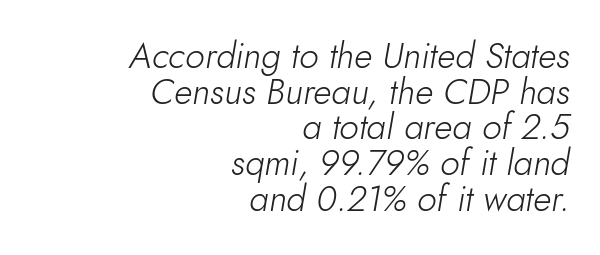
The image shows 35 px light type, italic (leaning right); set right-aligned, tight line spacing (1.02x), normal letter spacing, not underlined; low stroke contrast and a small x-height.
